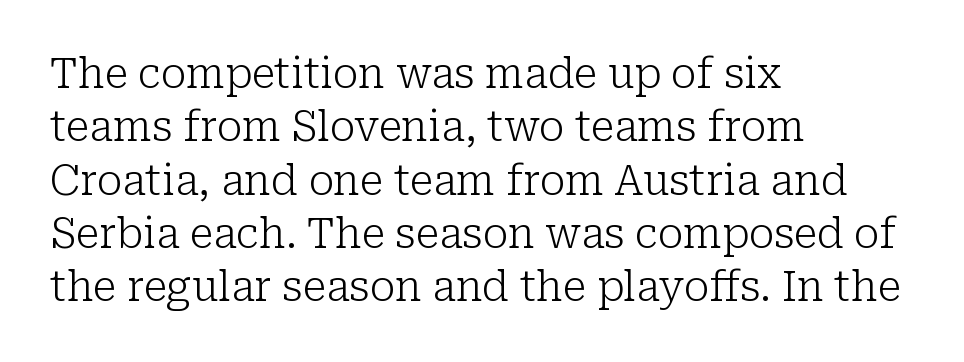
The image shows 41 px light serif type, upright; set left-aligned, normal line spacing (1.3x), normal letter spacing, not underlined; low stroke contrast and a medium x-height.
